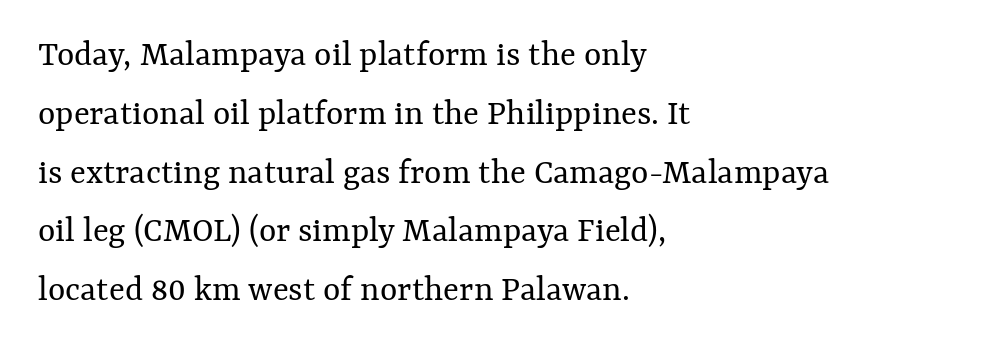
Q: Is the text bold? A: No.
Q: Is the text italic (slanted)? A: No, it is upright.
Q: Is the text underlined? A: No.
Q: How is the paragraph aligned? A: Left-aligned.
Q: Is the spacing between letters normal or unusually wide? A: Normal.
Q: Is the spacing between lines tight, normal or loose? A: Normal.
Q: Width (condensed, normal, or wide)? A: Normal.
Q: Stroke contrast? A: Medium.
Q: x-height? A: Medium.
Q: Monospaced? A: No.
